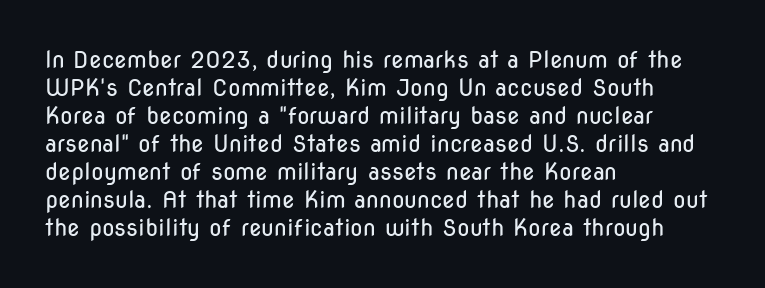
{"italic": "no", "bold": "no", "underline": "no", "align": "left", "line_spacing_ratio": 1.22, "letter_spacing": "normal", "letter_spacing_em": 0.0, "glyph_px": 23}
